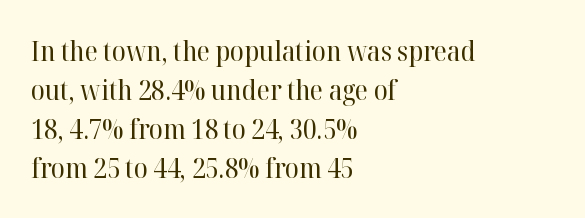
{"serif": "yes", "italic": "no", "bold": "no", "weight": "regular", "width": "normal", "stroke_contrast": "high", "x_height": "medium", "monospaced": "no", "underline": "no", "align": "left", "line_spacing": "normal", "line_spacing_ratio": 1.39, "letter_spacing": "normal", "letter_spacing_em": 0.0, "glyph_px": 28}
